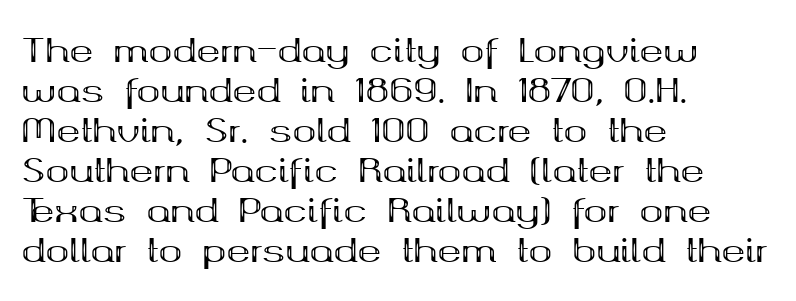
The specimen omits any rule beneath the text block's lines. What kind of face is this? One with serifs. Looks like regular typesetting: each glyph gets only the width it needs. Nobody touched the tracking dial on this one.
